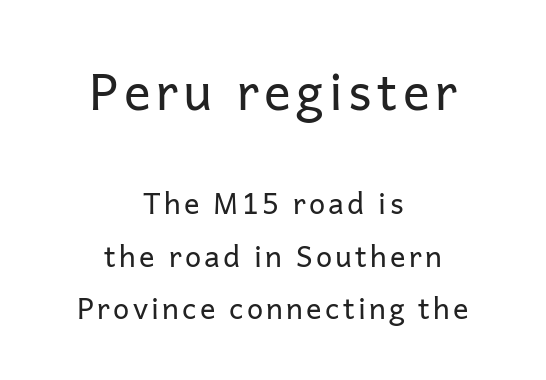
The font sits on the lighter half of the weight spectrum, regular included. Typesetter's note — upper block bumped up in size, lower block left smaller. Think of a printed novel: that variable character pitch is what you see here. The zone under the glyphs is completely vacant. Visually the block forms a symmetrical silhouette, jagged on both flanks. The designer went with a sans here, leaving each stem footless.
